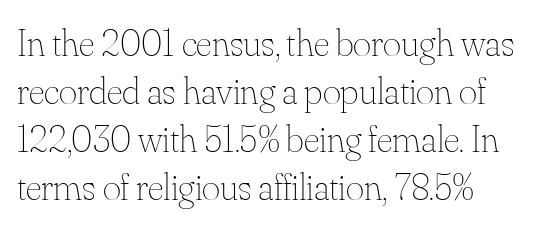
{"italic": "no", "bold": "no", "weight": "thin", "width": "normal", "stroke_contrast": "medium", "x_height": "small", "monospaced": "no", "underline": "no", "align": "left", "line_spacing_ratio": 1.23, "letter_spacing": "normal", "letter_spacing_em": 0.0, "glyph_px": 39}
